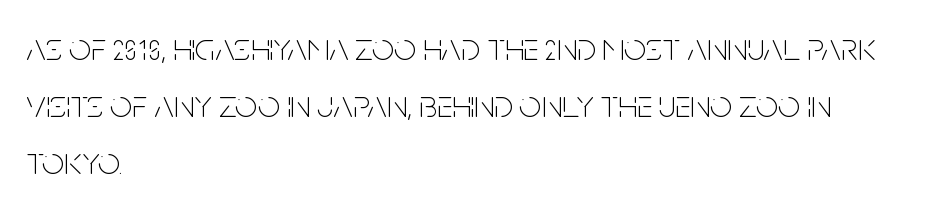
The image shows 39 px thin, condensed sans-serif type, upright; set left-aligned, normal line spacing (1.46x), normal letter spacing, not underlined; low stroke contrast and a large x-height.
